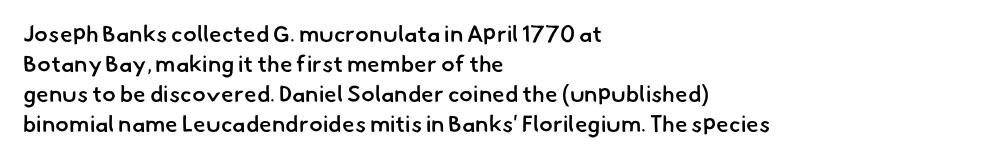
The image shows 23 px text type; set left-aligned, normal line spacing (1.31x), normal letter spacing, not underlined.
